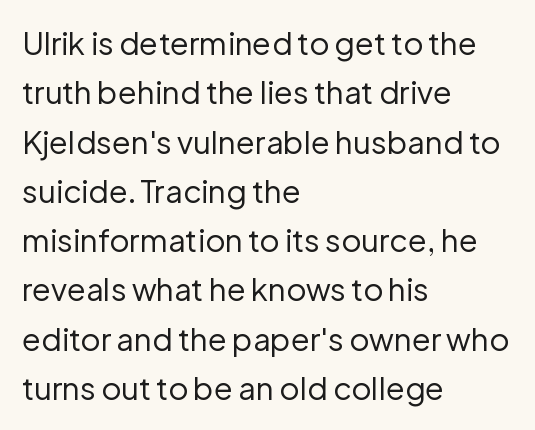
Q: Is the text bold? A: No.
Q: Is the text italic (slanted)? A: No, it is upright.
Q: Is the typeface a serif or a sans-serif typeface? A: Sans-serif.
Q: Is the text underlined? A: No.
Q: How is the paragraph aligned? A: Left-aligned.
Q: Is the spacing between letters normal or unusually wide? A: Normal.
Q: Is the spacing between lines tight, normal or loose? A: Normal.
Q: Width (condensed, normal, or wide)? A: Normal.
Q: Stroke contrast? A: Low.
Q: x-height? A: Medium.
Q: Monospaced? A: No.
